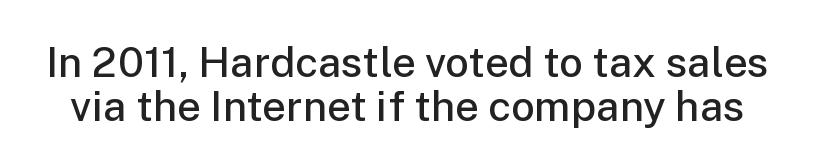
{"serif": "no", "italic": "no", "bold": "semi", "weight": "semibold", "width": "normal", "stroke_contrast": "low", "x_height": "medium", "monospaced": "no", "underline": "no", "line_spacing": "tight", "line_spacing_ratio": 1.04, "letter_spacing": "normal", "letter_spacing_em": 0.0, "glyph_px": 42}
